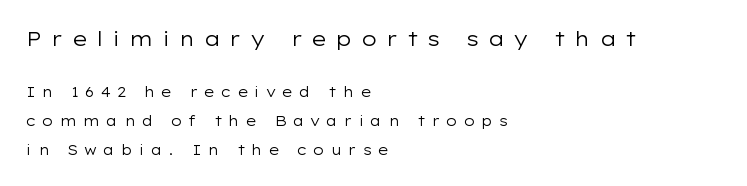
{"italic": "no", "bold": "no", "underline": "no", "align": "left", "line_spacing": "loose", "line_spacing_ratio": 2.07, "letter_spacing": "wide", "letter_spacing_em": 0.42, "larger_block": "first", "size_ratio": 1.43, "glyph_px": 20}
